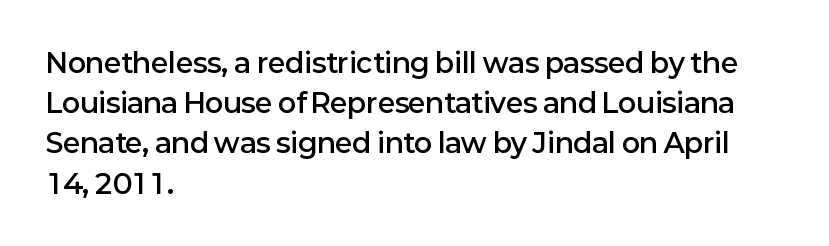
{"italic": "no", "bold": "semi", "underline": "no", "align": "left", "line_spacing": "normal", "line_spacing_ratio": 1.49, "letter_spacing": "normal", "letter_spacing_em": 0.0, "glyph_px": 27}
